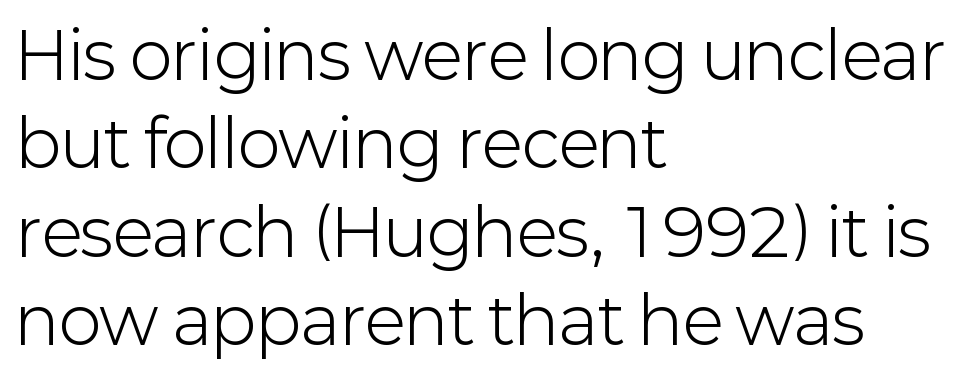
Q: Is the text bold? A: No.
Q: Is the text italic (slanted)? A: No, it is upright.
Q: Is the typeface a serif or a sans-serif typeface? A: Sans-serif.
Q: Is the text underlined? A: No.
Q: How is the paragraph aligned? A: Left-aligned.
Q: Is the spacing between letters normal or unusually wide? A: Normal.
Q: Is the spacing between lines tight, normal or loose? A: Normal.
Q: Width (condensed, normal, or wide)? A: Normal.
Q: Stroke contrast? A: Low.
Q: x-height? A: Medium.
Q: Monospaced? A: No.
